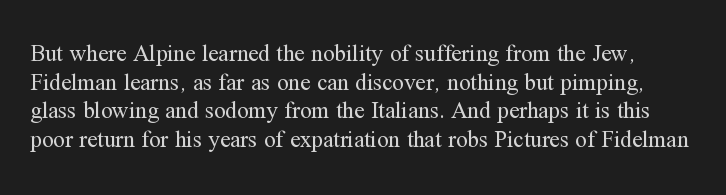
The image shows 23 px text type, upright; set line spacing 1.24x, normal letter spacing, not underlined.
